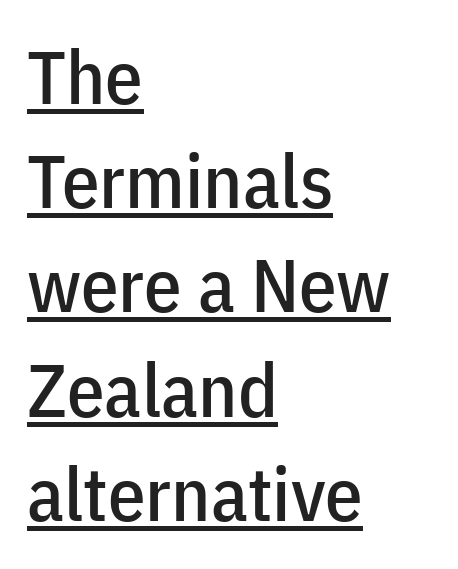
{"serif": "no", "italic": "no", "width": "condensed", "stroke_contrast": "low", "x_height": "medium", "monospaced": "no", "underline": "yes", "align": "left", "line_spacing": "normal", "line_spacing_ratio": 1.39, "letter_spacing": "normal", "letter_spacing_em": 0.0, "glyph_px": 75}
